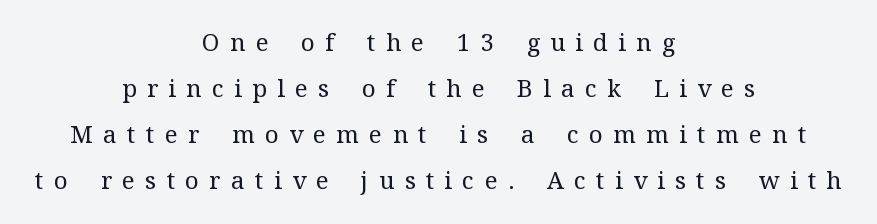
Q: Is the text bold? A: No.
Q: Is the text italic (slanted)? A: No, it is upright.
Q: Is the text underlined? A: No.
Q: How is the paragraph aligned? A: Centered.
Q: Is the spacing between letters normal or unusually wide? A: Unusually wide.
Q: Is the spacing between lines tight, normal or loose? A: Loose.
